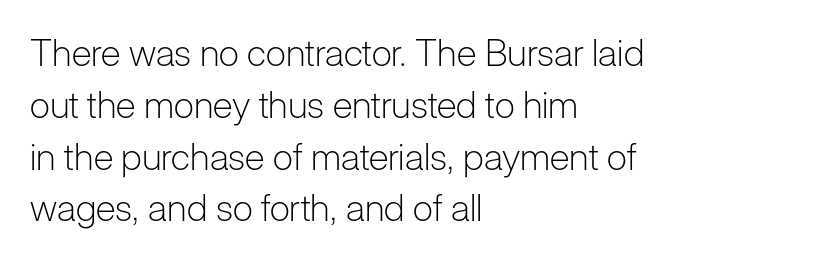
{"serif": "no", "italic": "no", "bold": "no", "weight": "light", "width": "normal", "stroke_contrast": "low", "x_height": "medium", "monospaced": "no", "underline": "no", "align": "left", "line_spacing": "normal", "line_spacing_ratio": 1.4, "letter_spacing": "normal", "letter_spacing_em": 0.0, "glyph_px": 37}
